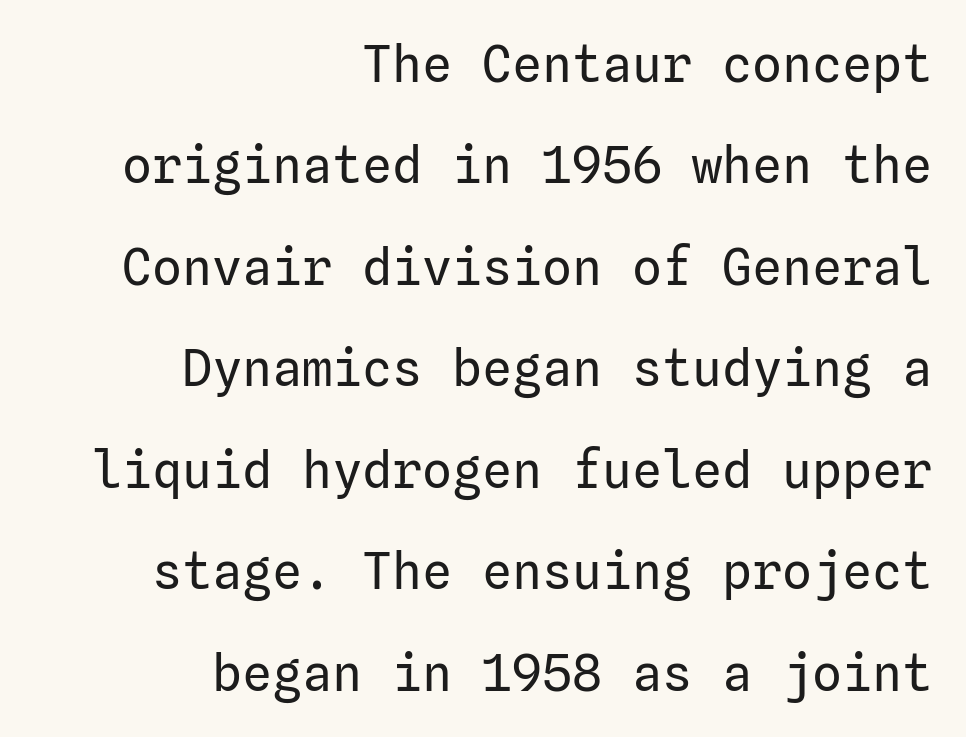
{"serif": "no", "italic": "no", "bold": "no", "weight": "regular", "width": "normal", "stroke_contrast": "low", "x_height": "medium", "underline": "no", "align": "right", "line_spacing": "loose", "line_spacing_ratio": 2.03, "letter_spacing": "normal", "letter_spacing_em": 0.0, "glyph_px": 50}
